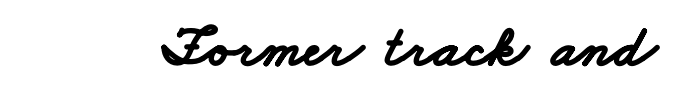
{"serif": "no", "bold": "yes", "weight": "bold", "width": "wide", "stroke_contrast": "low", "x_height": "small", "monospaced": "no", "underline": "no", "letter_spacing": "normal", "letter_spacing_em": 0.0, "glyph_px": 59}
